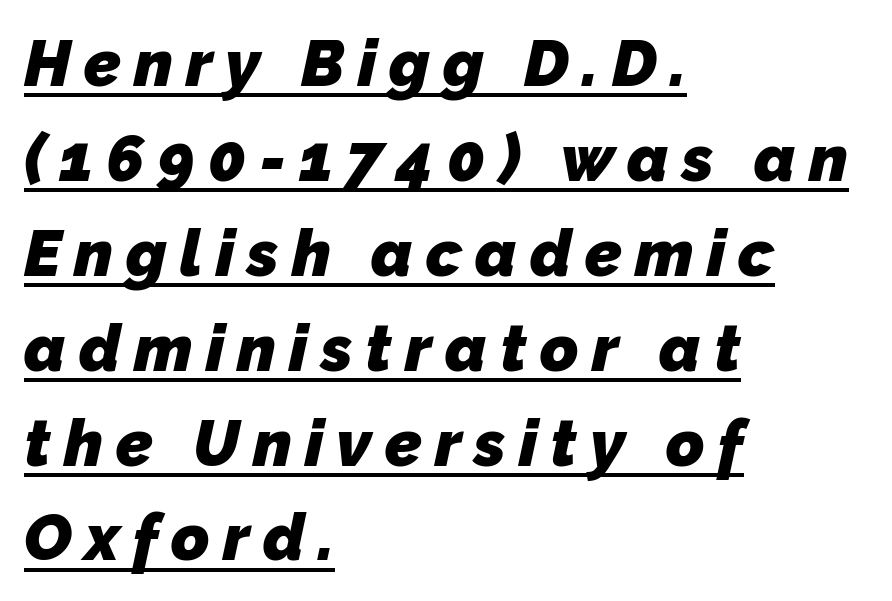
Is this a sans? Yes — the strokes have no serifs. Heavy, bold letterforms. This block has exactly the height ordinary leading produces. Is this a fixed-width face? No — the glyphs have proportional, varying widths. The letterforms stand isolated, each surrounded by extra space. Horizontal alignment here is leftward, the default for most running prose.
